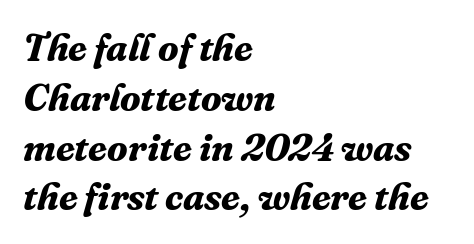
Q: Is the text bold? A: Yes.
Q: Is the text italic (slanted)? A: Yes, it leans right by about 16 degrees.
Q: Is the typeface a serif or a sans-serif typeface? A: Serif.
Q: Is the text underlined? A: No.
Q: How is the paragraph aligned? A: Left-aligned.
Q: Is the spacing between letters normal or unusually wide? A: Normal.
Q: Is the spacing between lines tight, normal or loose? A: Normal.
Q: Width (condensed, normal, or wide)? A: Normal.
Q: Stroke contrast? A: Medium.
Q: x-height? A: Medium.
Q: Monospaced? A: No.
